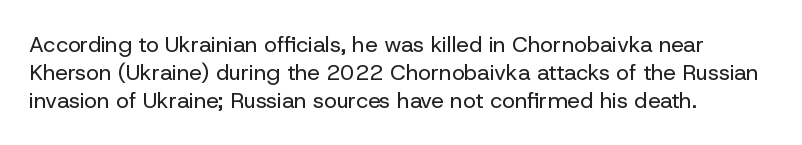
Normally led — the rows are evenly, conventionally spaced. Underlining? Definitely not there. The axis of the letterforms is exactly vertical. The passage is arranged the way most books set body copy — flush left. Default kerning and tracking; the words read as compact shapes.
